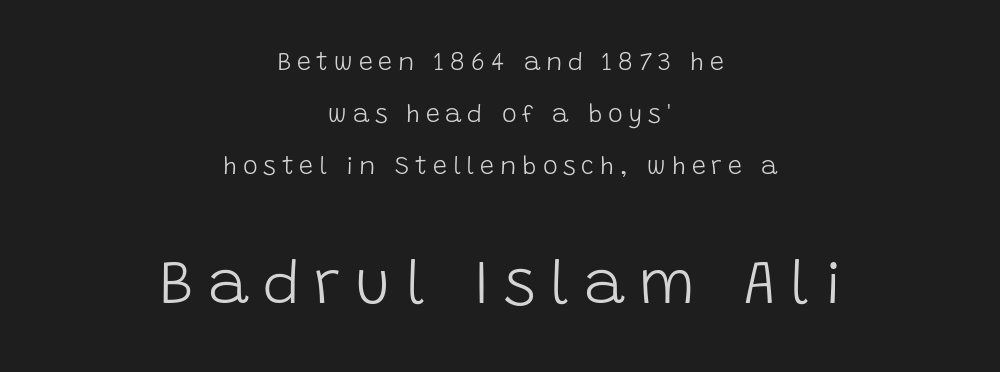
Q: Is the text bold? A: No.
Q: Is the text italic (slanted)? A: No, it is upright.
Q: Is the typeface a serif or a sans-serif typeface? A: Sans-serif.
Q: Is the text underlined? A: No.
Q: How is the paragraph aligned? A: Centered.
Q: Is the spacing between letters normal or unusually wide? A: Unusually wide.
Q: Is the spacing between lines tight, normal or loose? A: Loose.
Q: Which block of text is set in a larger size, the first (top) or the second (bottom)? A: The second (bottom) one.
Q: Width (condensed, normal, or wide)? A: Normal.
Q: Stroke contrast? A: Low.
Q: x-height? A: Large.
Q: Monospaced? A: No.
